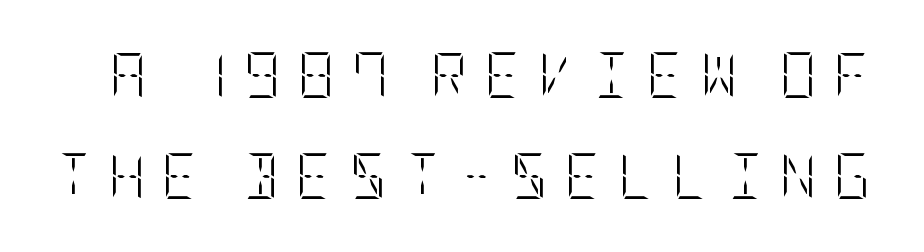
{"italic": "no", "bold": "no", "weight": "light", "width": "condensed", "stroke_contrast": "low", "x_height": "large", "underline": "no", "line_spacing": "loose", "line_spacing_ratio": 2.24, "letter_spacing": "wide", "letter_spacing_em": 0.38, "glyph_px": 45}
